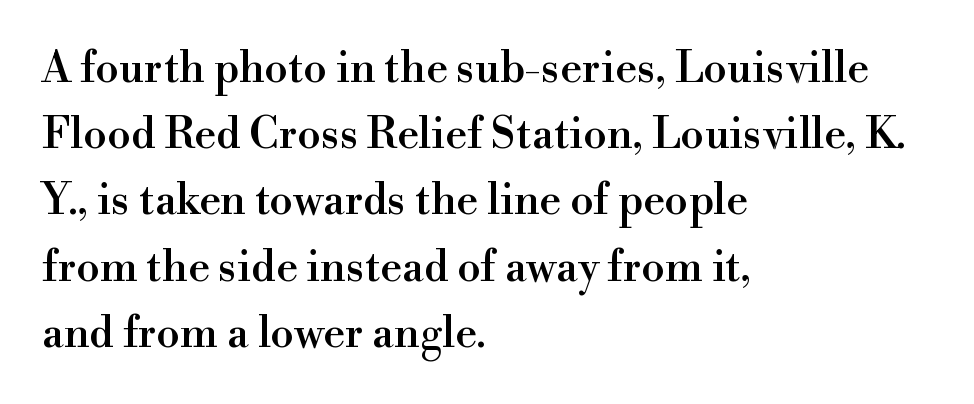
The image shows 43 px serif type, upright; set left-aligned, normal line spacing (1.54x), normal letter spacing, not underlined; high stroke contrast and a small x-height.
